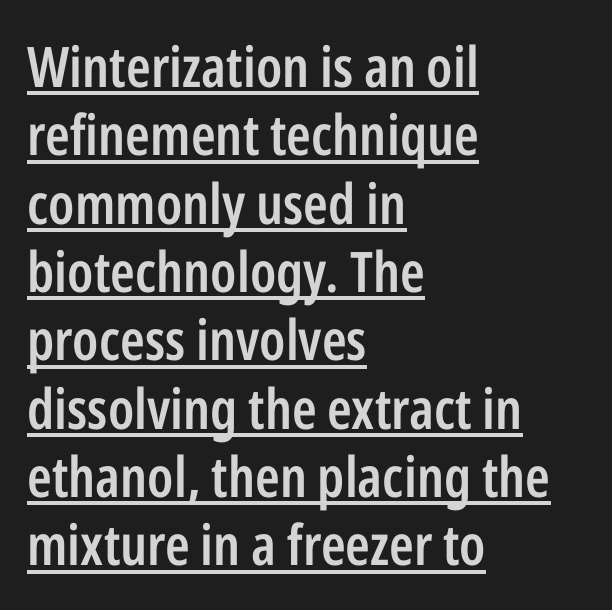
The lines in this sample share a left origin and differ only in where they stop. Somebody hit Ctrl+U on this one — the words are underlined. The type is set solid horizontally, with unmodified tracking. Characters remain perfectly vertical along every line.
